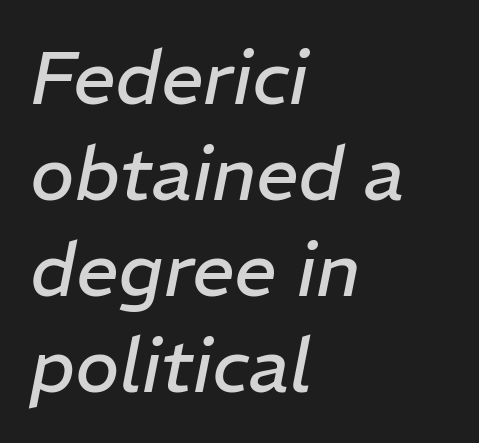
Q: Is the text bold? A: No.
Q: Is the text italic (slanted)? A: Yes, it leans right by about 11 degrees.
Q: Is the text underlined? A: No.
Q: How is the paragraph aligned? A: Left-aligned.
Q: Is the spacing between letters normal or unusually wide? A: Normal.
Q: Is the spacing between lines tight, normal or loose? A: Normal.
Q: Width (condensed, normal, or wide)? A: Normal.
Q: Stroke contrast? A: Low.
Q: x-height? A: Medium.
Q: Monospaced? A: No.
